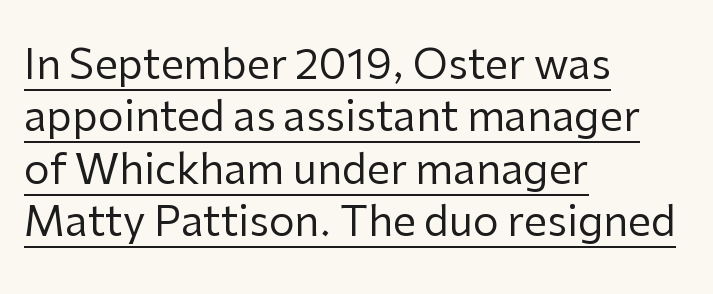
{"serif": "no", "italic": "no", "bold": "no", "weight": "regular", "width": "normal", "stroke_contrast": "low", "x_height": "medium", "monospaced": "no", "underline": "yes", "align": "left", "line_spacing": "normal", "line_spacing_ratio": 1.28, "letter_spacing": "normal", "letter_spacing_em": 0.0, "glyph_px": 41}
